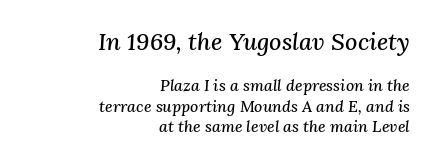
Rule under the text: the space is simply empty. Whoever set this chose a conventional vertical rhythm. The face used here is rendered with its standard letterfit. The typesetter chose a ragged-left arrangement here. The passage shown leans; its letterforms are oblique.
